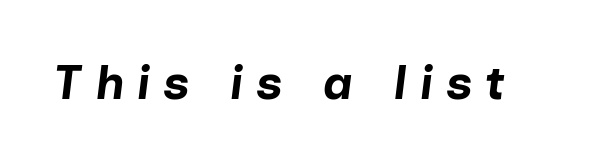
Q: Is the text bold? A: Yes.
Q: Is the text italic (slanted)? A: Yes, it leans right by about 7 degrees.
Q: Is the text underlined? A: No.
Q: Is the spacing between letters normal or unusually wide? A: Unusually wide.
Q: Width (condensed, normal, or wide)? A: Normal.
Q: Stroke contrast? A: Low.
Q: x-height? A: Medium.
Q: Monospaced? A: No.
